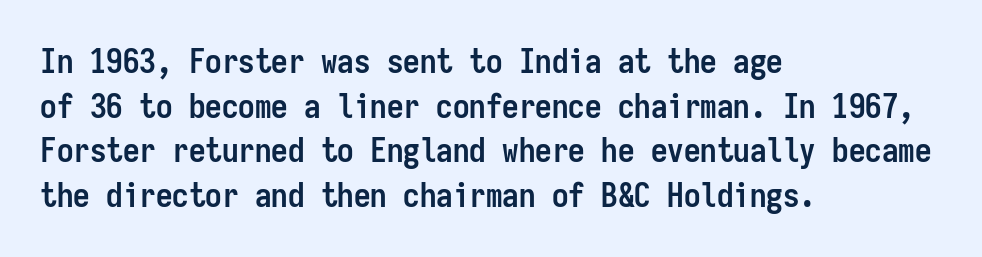
Q: Is the text bold? A: Yes.
Q: Is the text italic (slanted)? A: No, it is upright.
Q: Is the typeface a serif or a sans-serif typeface? A: Sans-serif.
Q: Is the text underlined? A: No.
Q: How is the paragraph aligned? A: Left-aligned.
Q: Is the spacing between letters normal or unusually wide? A: Normal.
Q: Is the spacing between lines tight, normal or loose? A: Normal.
Q: Width (condensed, normal, or wide)? A: Condensed.
Q: Stroke contrast? A: Low.
Q: x-height? A: Medium.
Q: Monospaced? A: Yes.
